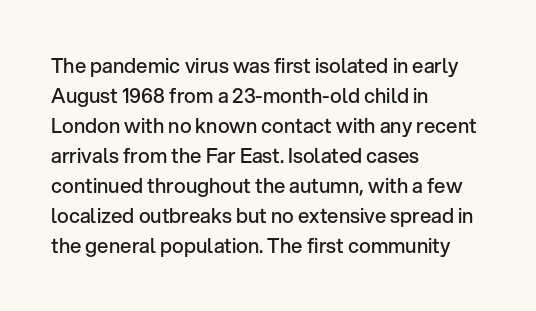
The line-height multiplier appears to be the usual default. This is the regular roman posture of the typeface. This rendering uses left alignment, leaving the right contour irregular. Only glyphs here, with clear space below each row. Default kerning and tracking; the words read as compact shapes.
